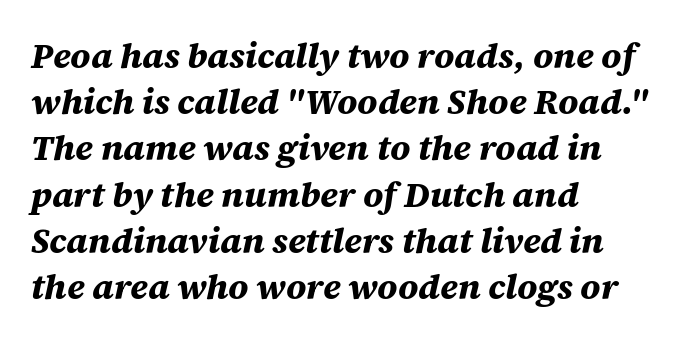
{"italic": "yes", "lean": "right", "slant_degrees": 12, "bold": "yes", "weight": "bold", "width": "normal", "stroke_contrast": "medium", "x_height": "large", "monospaced": "no", "underline": "no", "align": "left", "line_spacing": "normal", "line_spacing_ratio": 1.32, "letter_spacing": "normal", "letter_spacing_em": 0.0, "glyph_px": 35}
